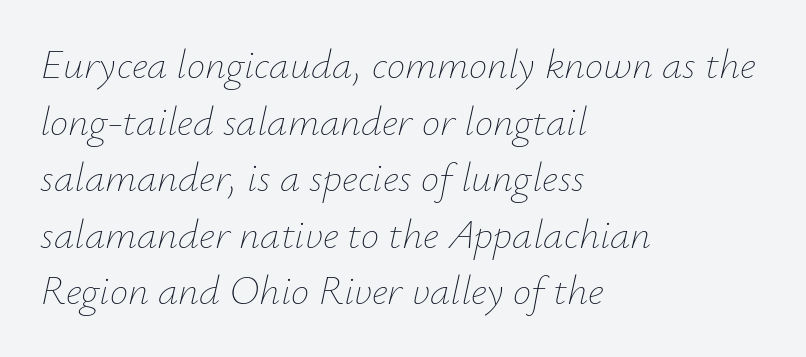
Notice how the passage keeps a crisp vertical edge on the left only. Each row of text sits above clean, open space. Leading: standard. Between one letter and the next there's only the usual sliver of space.
